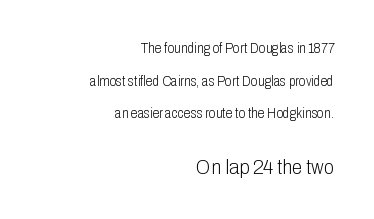
{"italic": "no", "bold": "no", "underline": "no", "align": "right", "line_spacing": "loose", "line_spacing_ratio": 2.33, "letter_spacing": "normal", "letter_spacing_em": 0.0, "larger_block": "second", "size_ratio": 1.5, "glyph_px": 21}
